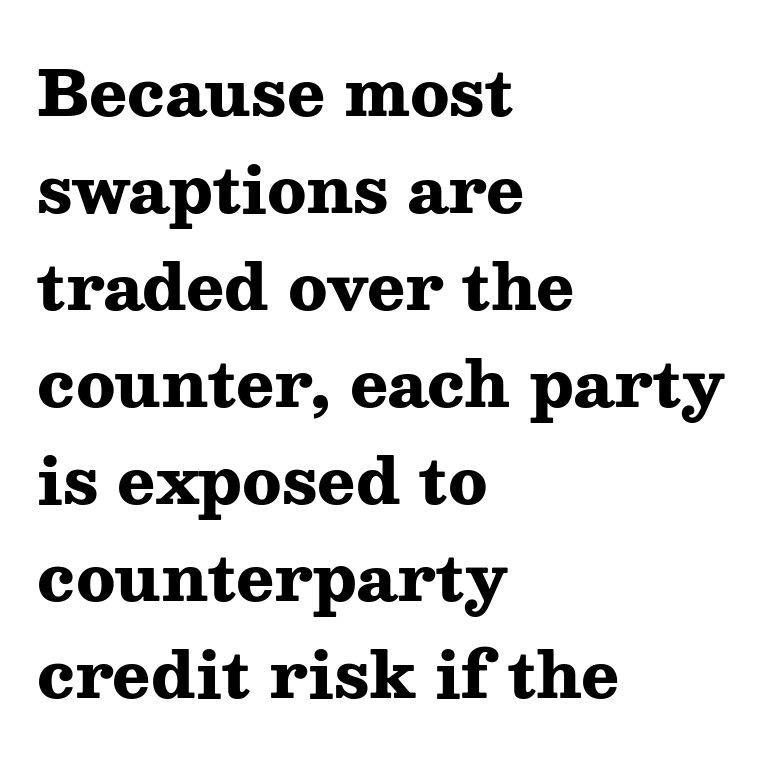
The passage shown stacks its lines at a standard gap. Varying glyph widths throughout — classic text-font behaviour. Ascenders rise straight up at ninety degrees. Words appear dense and cohesive because spacing is normal. Thick stems and heavy bowls — unmistakably bold.
